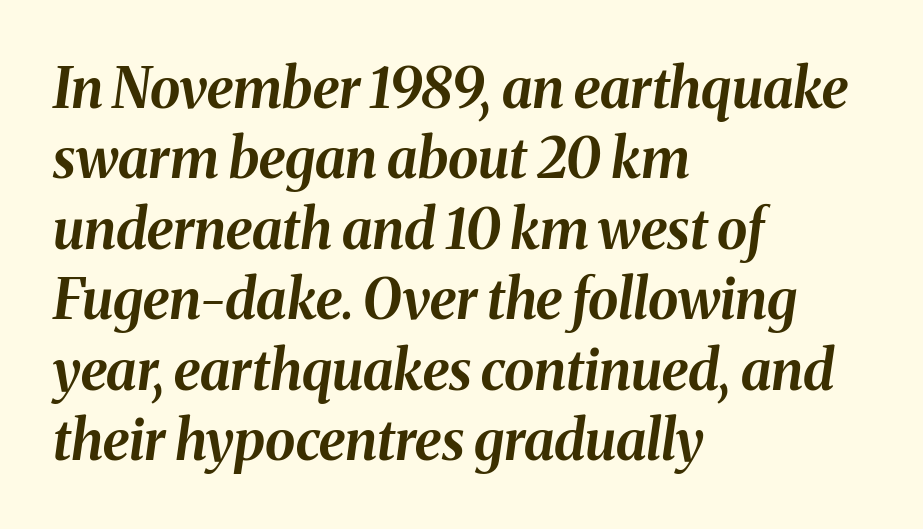
The characters look thick and weighty, a clear bold. Underline: absent. The passage shown is typed in a proportional face where columns would drift. Each line starts at the same left margin while the right side varies.
